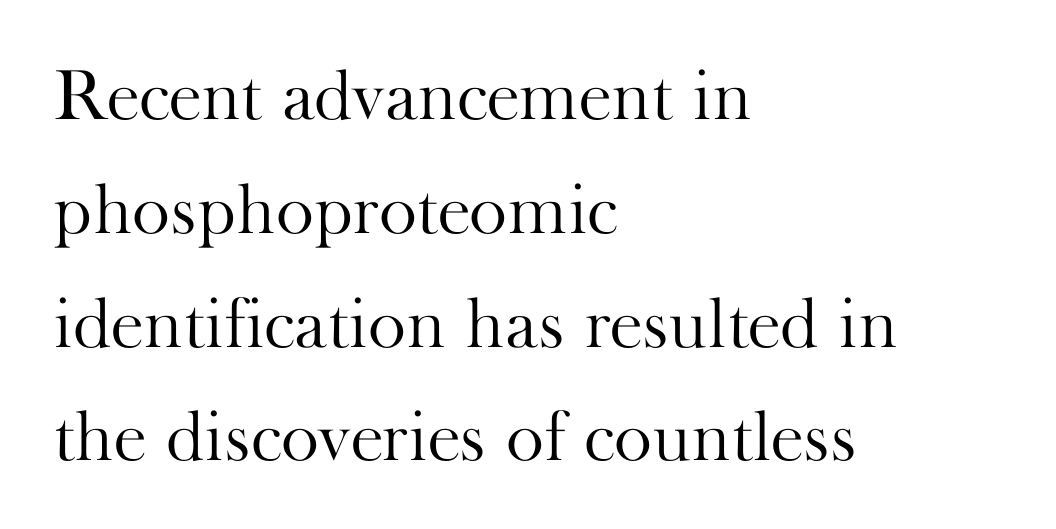
The image shows 72 px light serif type, upright; set left-aligned, normal line spacing (1.58x), normal letter spacing, not underlined; high stroke contrast and a small x-height.
